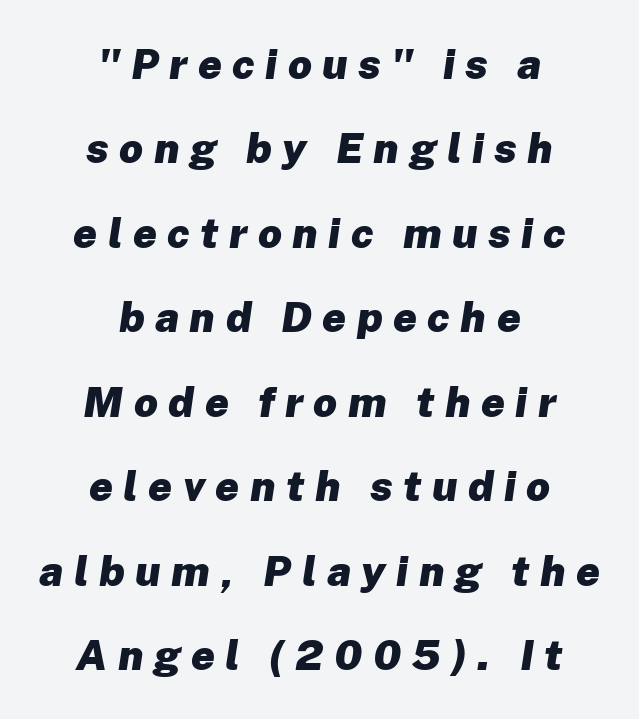
{"italic": "yes", "lean": "right", "slant_degrees": 8, "bold": "yes", "weight": "heavy", "width": "normal", "stroke_contrast": "low", "x_height": "medium", "monospaced": "no", "underline": "no", "align": "center", "line_spacing": "loose", "line_spacing_ratio": 2.01, "letter_spacing": "wide", "letter_spacing_em": 0.25, "glyph_px": 42}
